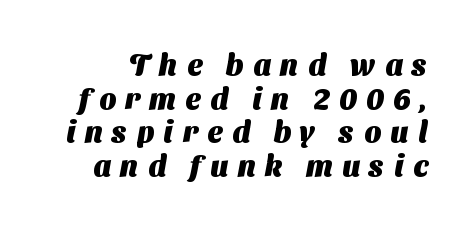
The image shows 29 px heavy sans-serif type; set line spacing 1.16x, unusually wide letter spacing (+0.33 em), not underlined; medium stroke contrast and a medium x-height.
